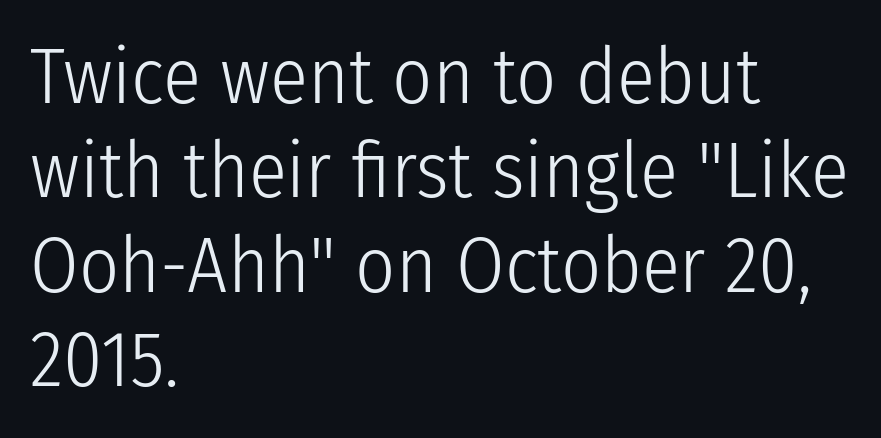
{"serif": "no", "italic": "no", "bold": "no", "weight": "light", "width": "condensed", "stroke_contrast": "low", "x_height": "medium", "monospaced": "no", "underline": "no", "align": "left", "line_spacing_ratio": 1.21, "letter_spacing": "normal", "letter_spacing_em": 0.0, "glyph_px": 78}
